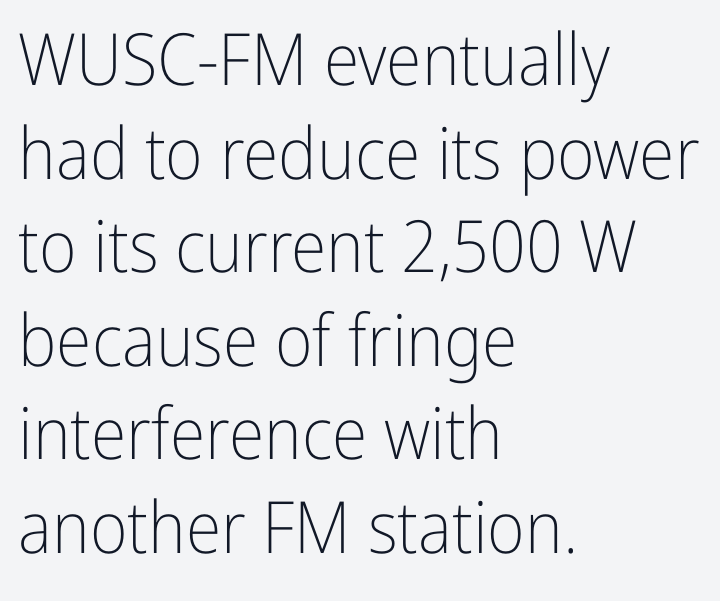
{"serif": "no", "italic": "no", "bold": "no", "weight": "light", "width": "condensed", "stroke_contrast": "low", "x_height": "medium", "monospaced": "no", "underline": "no", "align": "left", "line_spacing": "normal", "line_spacing_ratio": 1.3, "letter_spacing": "normal", "letter_spacing_em": 0.0, "glyph_px": 72}
